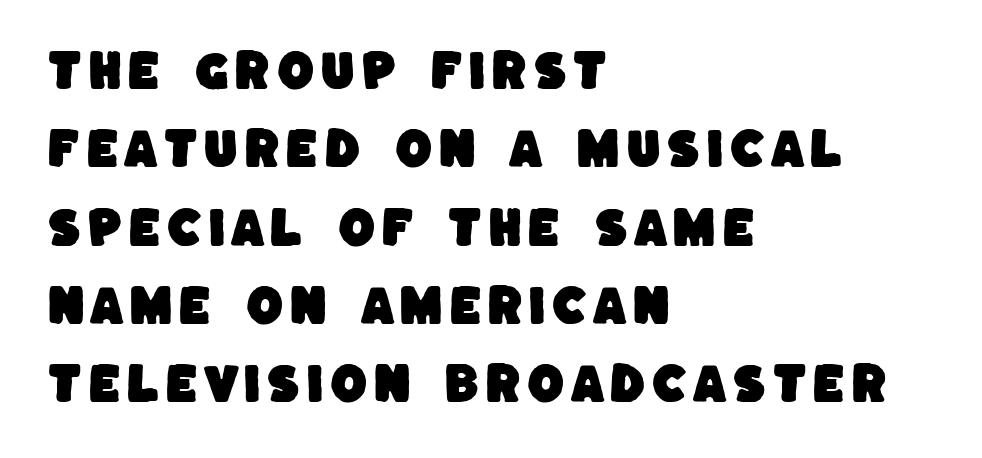
The image shows 43 px sans-serif type; set left-aligned, line spacing 1.82x, not underlined; low stroke contrast and a large x-height.
